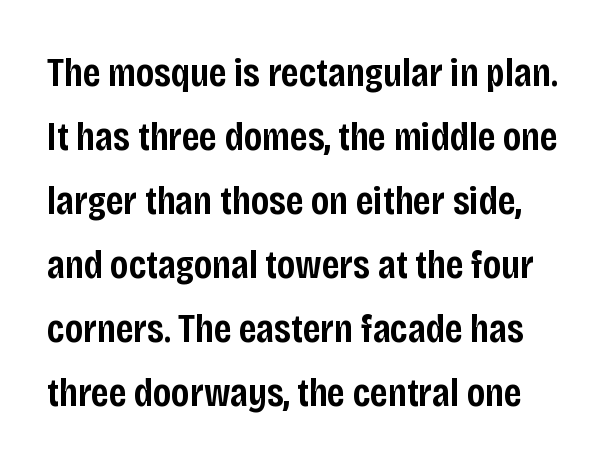
The image shows 41 px semibold, condensed sans-serif type, upright; set normal line spacing (1.56x), normal letter spacing, not underlined; low stroke contrast and a large x-height.
